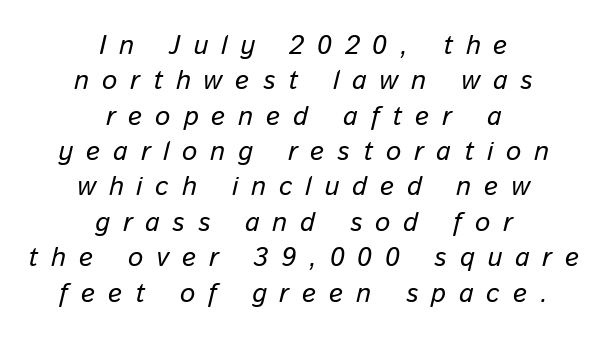
The image shows 27 px text type, italic (leaning right); set centered, normal line spacing (1.31x), unusually wide letter spacing (+0.48 em), not underlined.
